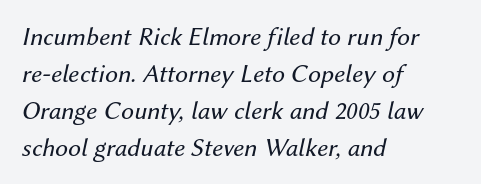
Where is the straight margin? On the left. Unmarked baselines from the first word to the last. Heft: none added — not bold. The font's italic variant was chosen for this text. Glyph-to-glyph distance matches everyday printed text. The designer left line spacing at the default.
